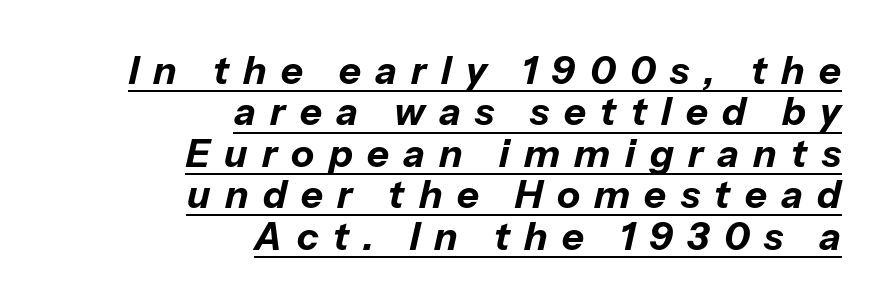
Notice how a bar underscores the lettering throughout. As a designer I'd log this as weight 700, bold. Is the block centered? No — it sits flush against the right margin. A typesetter would call this leading minimal, almost set solid. Slant detected: the letters are inclined. Substantial extra tracking has been applied to these lines.
